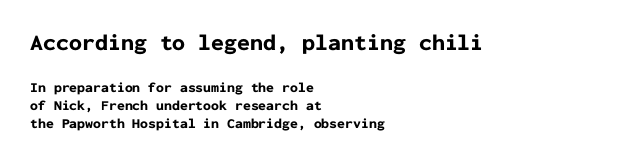
The image shows 23 px bold type, upright; set left-aligned, normal line spacing (1.31x), normal letter spacing, not underlined; the first (top) block is 1.64x larger.
